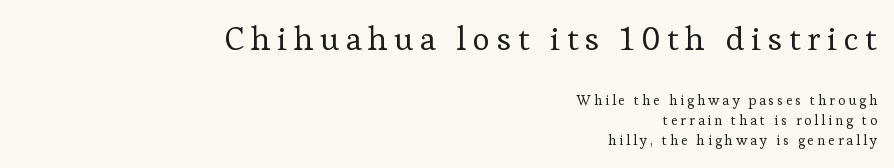
Q: Is the text bold? A: No.
Q: Is the text italic (slanted)? A: No, it is upright.
Q: Is the typeface a serif or a sans-serif typeface? A: Serif.
Q: Is the text underlined? A: No.
Q: How is the paragraph aligned? A: Right-aligned.
Q: Is the spacing between letters normal or unusually wide? A: Unusually wide.
Q: Is the spacing between lines tight, normal or loose? A: Normal.
Q: Which block of text is set in a larger size, the first (top) or the second (bottom)? A: The first (top) one.
Q: Width (condensed, normal, or wide)? A: Normal.
Q: Stroke contrast? A: Low.
Q: x-height? A: Medium.
Q: Monospaced? A: No.
